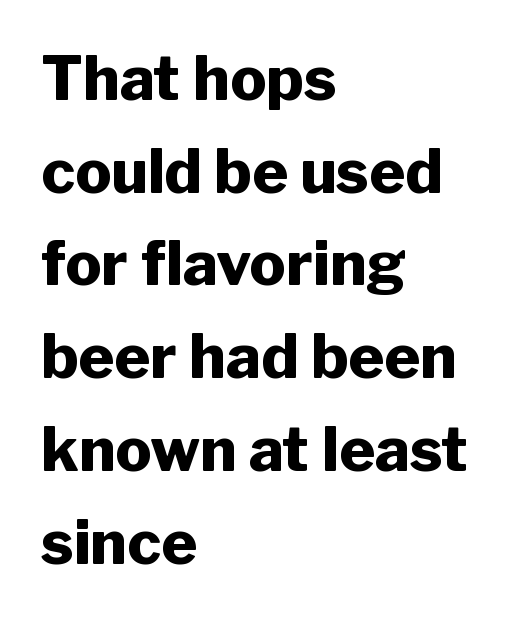
Q: Is the text bold? A: Yes.
Q: Is the text italic (slanted)? A: No, it is upright.
Q: Is the typeface a serif or a sans-serif typeface? A: Sans-serif.
Q: Is the text underlined? A: No.
Q: How is the paragraph aligned? A: Left-aligned.
Q: Is the spacing between letters normal or unusually wide? A: Normal.
Q: Is the spacing between lines tight, normal or loose? A: Normal.
Q: Width (condensed, normal, or wide)? A: Normal.
Q: Stroke contrast? A: Low.
Q: x-height? A: Medium.
Q: Monospaced? A: No.
